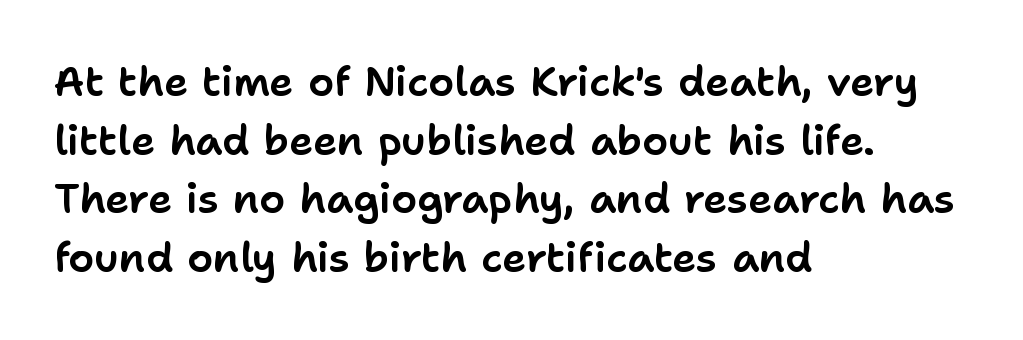
{"serif": "no", "italic": "no", "width": "normal", "stroke_contrast": "low", "x_height": "medium", "monospaced": "no", "underline": "no", "align": "left", "line_spacing": "normal", "line_spacing_ratio": 1.43, "letter_spacing": "normal", "letter_spacing_em": 0.0, "glyph_px": 41}
